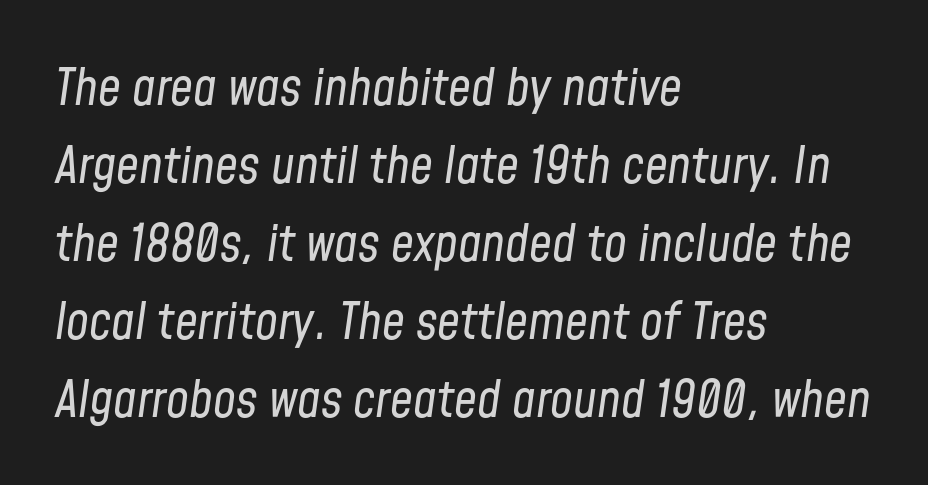
{"italic": "yes", "lean": "right", "slant_degrees": 8, "bold": "no", "weight": "regular", "width": "condensed", "stroke_contrast": "low", "x_height": "medium", "monospaced": "no", "underline": "no", "align": "left", "line_spacing": "normal", "line_spacing_ratio": 1.53, "letter_spacing": "normal", "letter_spacing_em": 0.0, "glyph_px": 51}
